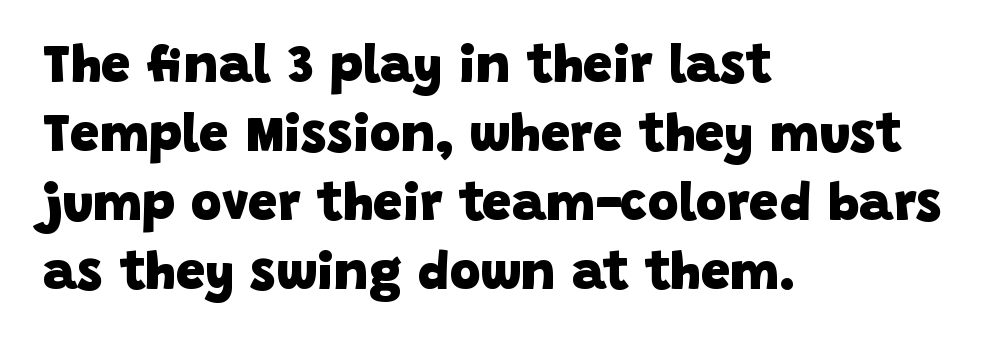
Q: Is the text bold? A: Yes.
Q: Is the typeface a serif or a sans-serif typeface? A: Sans-serif.
Q: Is the text underlined? A: No.
Q: How is the paragraph aligned? A: Left-aligned.
Q: Is the spacing between letters normal or unusually wide? A: Normal.
Q: Is the spacing between lines tight, normal or loose? A: Normal.
Q: Width (condensed, normal, or wide)? A: Normal.
Q: Stroke contrast? A: Low.
Q: x-height? A: Large.
Q: Monospaced? A: No.
